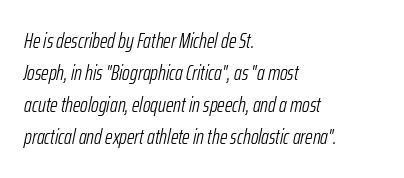
This is not heavy type; no bold has been used. A clean baseline with only descenders dipping below it. Notice how the stems are inclined rather than vertical — that's the hallmark of italics. Compared with a centered layout, this one pins lines to the left instead. The designer left line spacing at the default.
